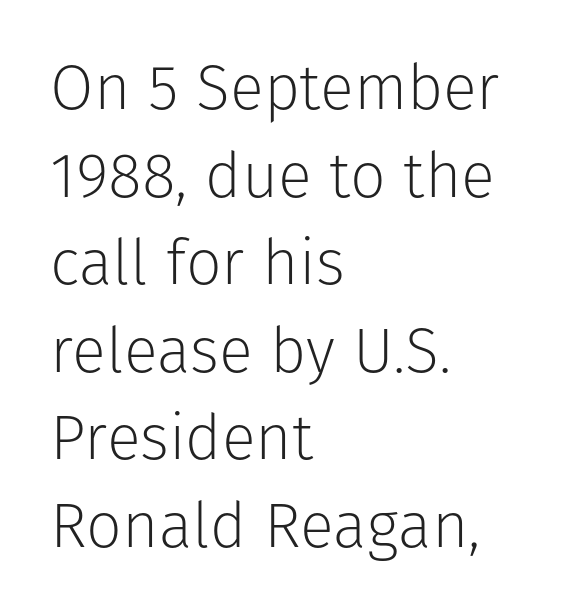
Stroke terminals: plain, sans-serif. Look at the tracking — it's just the regular setting, nothing added. The weight would be labelled regular, book, light, or lighter still. Ascenders rise straight up at ninety degrees. The passage shown is typed in a proportional face where columns would drift.
